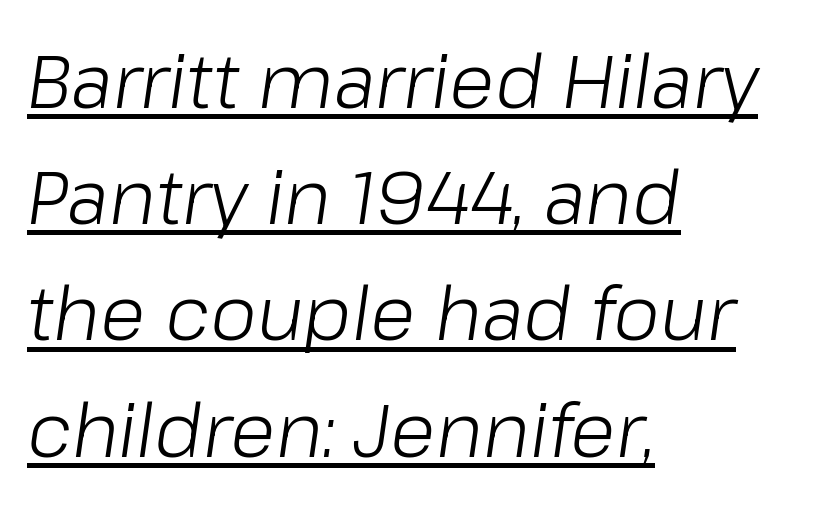
{"italic": "yes", "lean": "right", "slant_degrees": 8, "bold": "no", "weight": "light", "width": "normal", "stroke_contrast": "low", "x_height": "medium", "monospaced": "no", "underline": "yes", "align": "left", "line_spacing": "normal", "line_spacing_ratio": 1.55, "letter_spacing": "normal", "letter_spacing_em": 0.0, "glyph_px": 75}
